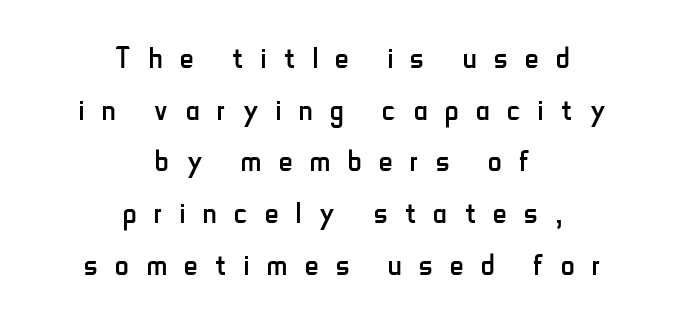
The rendering uses natural spacing where letterforms have individual widths. Check the space under the baseline: it is left empty. The designer left line spacing at the default. A student would call this center alignment; a typographer would say set centered. Heft: none added — not bold. Glyph-to-glyph distance is far greater than everyday printed text.
